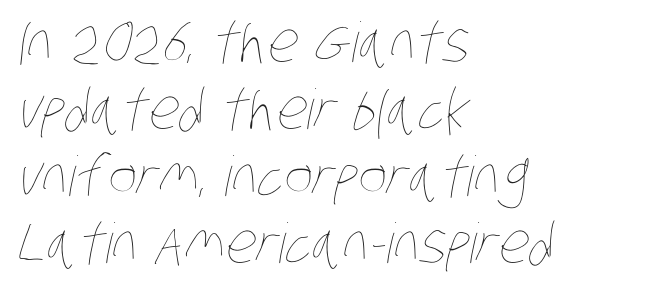
The image shows 55 px thin, condensed type; set left-aligned, line spacing 1.22x, normal letter spacing, not underlined; low stroke contrast and a large x-height.
